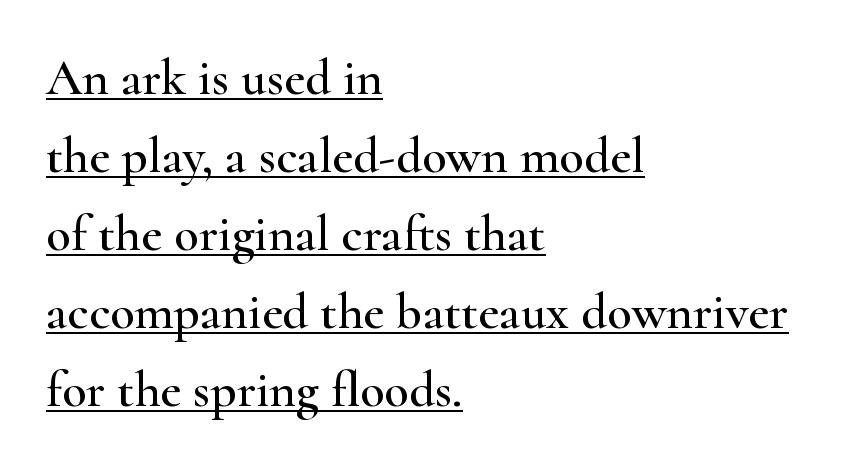
Q: Is the text italic (slanted)? A: No, it is upright.
Q: Is the typeface a serif or a sans-serif typeface? A: Serif.
Q: Is the text underlined? A: Yes.
Q: How is the paragraph aligned? A: Left-aligned.
Q: Is the spacing between letters normal or unusually wide? A: Normal.
Q: Is the spacing between lines tight, normal or loose? A: Normal.
Q: Width (condensed, normal, or wide)? A: Wide.
Q: Stroke contrast? A: High.
Q: x-height? A: Small.
Q: Monospaced? A: No.
